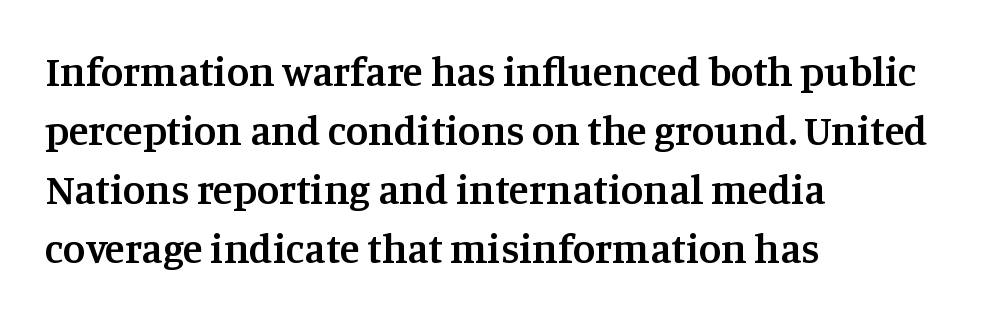
Q: Is the text bold? A: Semi-bold.
Q: Is the text italic (slanted)? A: No, it is upright.
Q: Is the typeface a serif or a sans-serif typeface? A: Serif.
Q: Is the text underlined? A: No.
Q: How is the paragraph aligned? A: Left-aligned.
Q: Is the spacing between letters normal or unusually wide? A: Normal.
Q: Is the spacing between lines tight, normal or loose? A: Normal.
Q: Width (condensed, normal, or wide)? A: Normal.
Q: Stroke contrast? A: Medium.
Q: x-height? A: Large.
Q: Monospaced? A: No.
